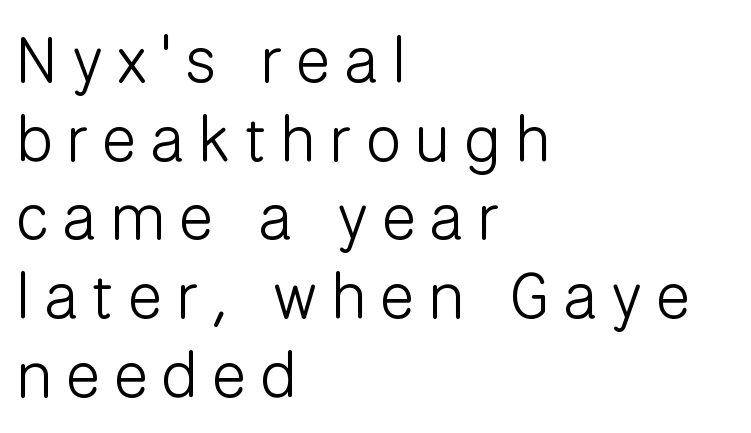
Q: Is the text bold? A: No.
Q: Is the text italic (slanted)? A: No, it is upright.
Q: Is the typeface a serif or a sans-serif typeface? A: Sans-serif.
Q: Is the text underlined? A: No.
Q: How is the paragraph aligned? A: Left-aligned.
Q: Is the spacing between letters normal or unusually wide? A: Unusually wide.
Q: Width (condensed, normal, or wide)? A: Normal.
Q: Stroke contrast? A: Low.
Q: x-height? A: Medium.
Q: Monospaced? A: No.
